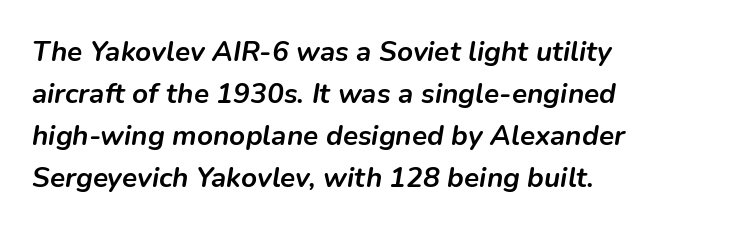
The typesetter chose a ragged-right arrangement here. Varying glyph widths throughout — classic text-font behaviour. A dark, heavy texture on the line: the type is bold. If you drew a line through each stem, it would be angled. The string is rendered with underlining switched off. Nobody touched the tracking dial on this one.
